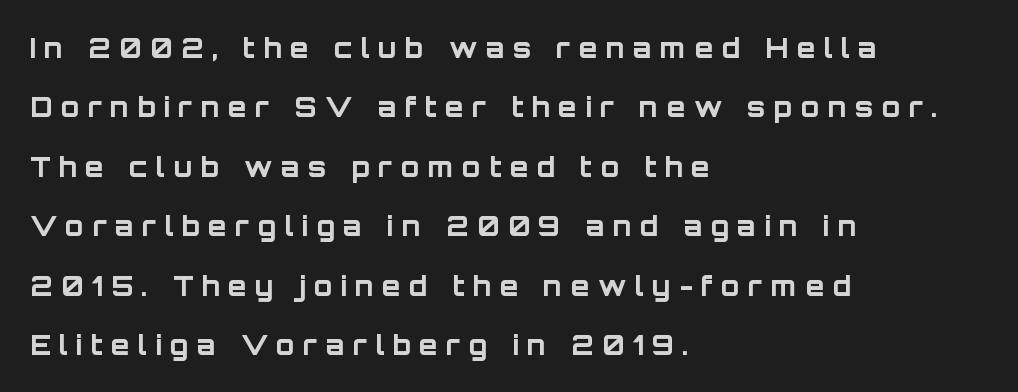
The line texture is sparse and dotted thanks to wide tracking. If you drew a ruler down the left edge, every line would touch it. The characters look thick and weighty, a clear bold. The typography opts for an upright posture over an oblique one. Quick note: interline space is abundant.
